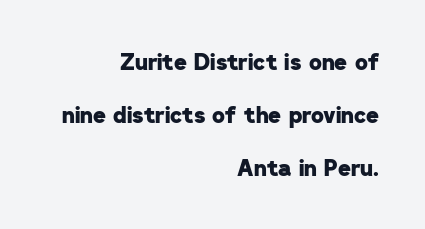
The image shows 22 px bold type; set right-aligned, loose line spacing (2.4x), normal letter spacing, not underlined.
